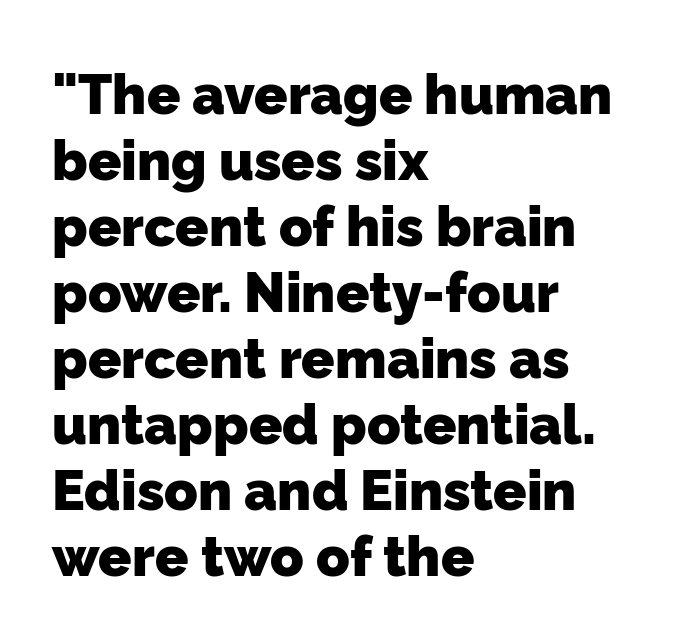
{"serif": "no", "bold": "yes", "weight": "heavy", "width": "normal", "stroke_contrast": "low", "x_height": "medium", "monospaced": "no", "underline": "no", "align": "left", "line_spacing_ratio": 1.2, "letter_spacing": "normal", "letter_spacing_em": 0.0, "glyph_px": 55}
